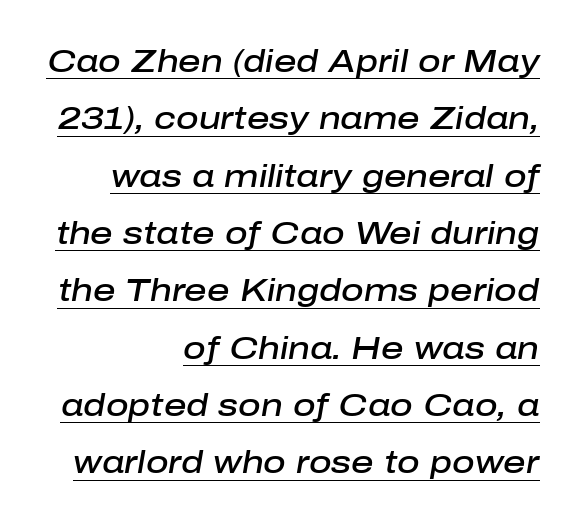
The image shows 31 px semibold type, italic (leaning right); set right-aligned, line spacing 1.85x, normal letter spacing, underlined; low stroke contrast and a medium x-height.
